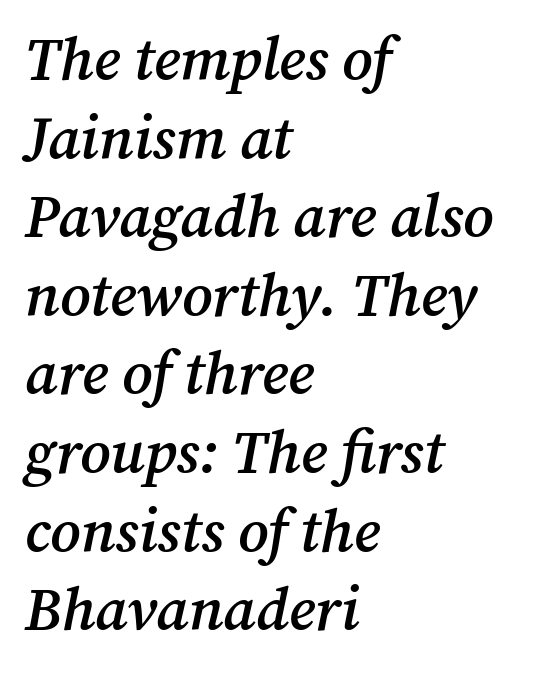
Q: Is the text bold? A: Semi-bold.
Q: Is the text italic (slanted)? A: Yes, it leans right by about 12 degrees.
Q: Is the typeface a serif or a sans-serif typeface? A: Serif.
Q: Is the text underlined? A: No.
Q: How is the paragraph aligned? A: Left-aligned.
Q: Is the spacing between letters normal or unusually wide? A: Normal.
Q: Is the spacing between lines tight, normal or loose? A: Normal.
Q: Width (condensed, normal, or wide)? A: Normal.
Q: Stroke contrast? A: Medium.
Q: x-height? A: Medium.
Q: Monospaced? A: No.
